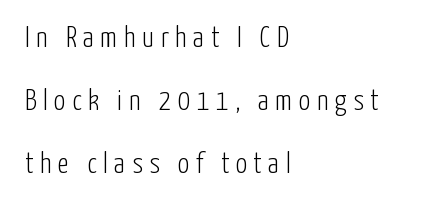
Q: Is the text bold? A: No.
Q: Is the text italic (slanted)? A: No, it is upright.
Q: Is the typeface a serif or a sans-serif typeface? A: Sans-serif.
Q: Is the text underlined? A: No.
Q: How is the paragraph aligned? A: Left-aligned.
Q: Is the spacing between letters normal or unusually wide? A: Unusually wide.
Q: Is the spacing between lines tight, normal or loose? A: Loose.
Q: Width (condensed, normal, or wide)? A: Condensed.
Q: Stroke contrast? A: Low.
Q: x-height? A: Medium.
Q: Monospaced? A: No.
